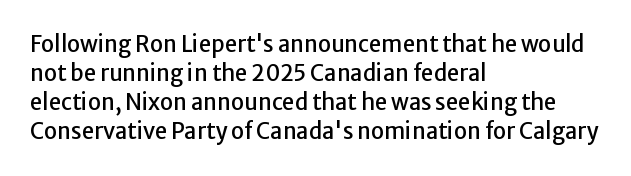
{"italic": "no", "underline": "no", "align": "left", "line_spacing": "normal", "line_spacing_ratio": 1.32, "letter_spacing": "normal", "letter_spacing_em": 0.0, "glyph_px": 22}
